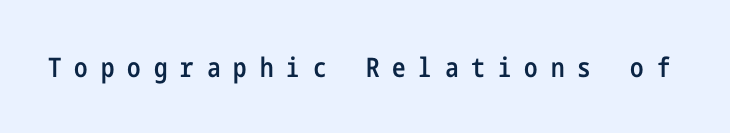
Q: Is the text bold? A: Semi-bold.
Q: Is the text italic (slanted)? A: No, it is upright.
Q: Is the text underlined? A: No.
Q: Is the spacing between letters normal or unusually wide? A: Unusually wide.
